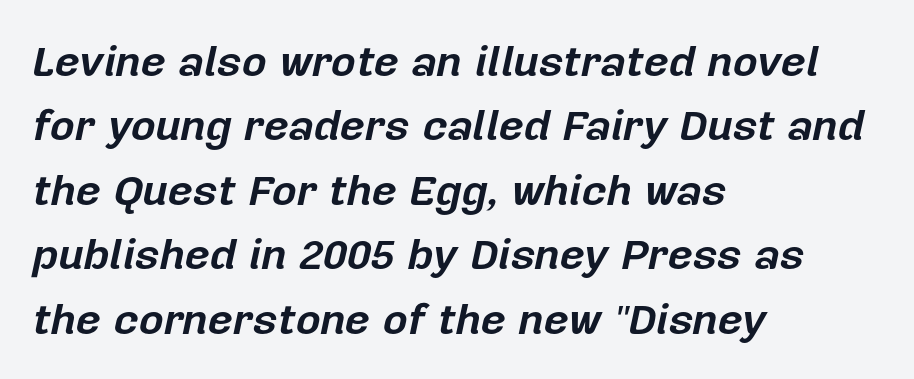
Strong, thick strokes mark this as bold type. One glance says typical: line gaps are just what's usual. The letters advance in unequal steps, a hallmark of proportional type. Line beginnings align vertically; line endings do not. Characters are canted at an angle relative to the baseline's perpendicular.
